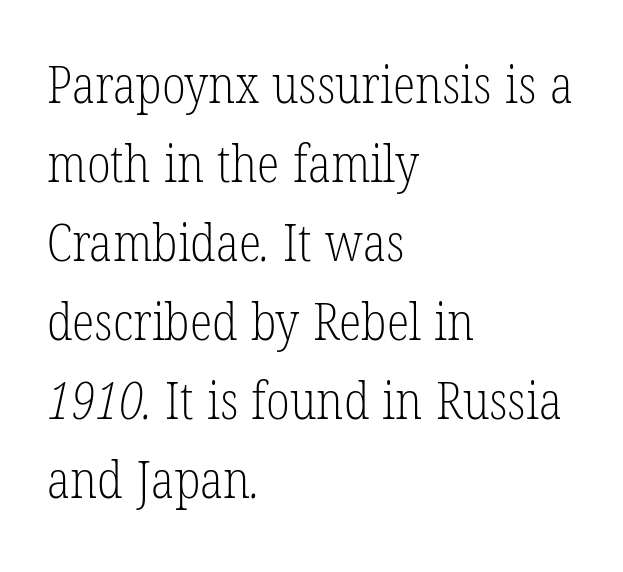
Q: Is the text bold? A: No.
Q: Is the typeface a serif or a sans-serif typeface? A: Serif.
Q: Is the text underlined? A: No.
Q: How is the paragraph aligned? A: Left-aligned.
Q: Is the spacing between letters normal or unusually wide? A: Normal.
Q: Is the spacing between lines tight, normal or loose? A: Normal.
Q: Width (condensed, normal, or wide)? A: Condensed.
Q: Stroke contrast? A: Low.
Q: x-height? A: Medium.
Q: Monospaced? A: No.
